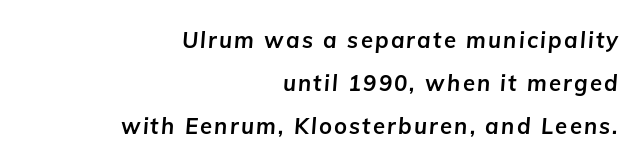
{"italic": "yes", "lean": "right", "slant_degrees": 5, "bold": "yes", "underline": "no", "align": "right", "line_spacing": "loose", "line_spacing_ratio": 1.95, "glyph_px": 22}
